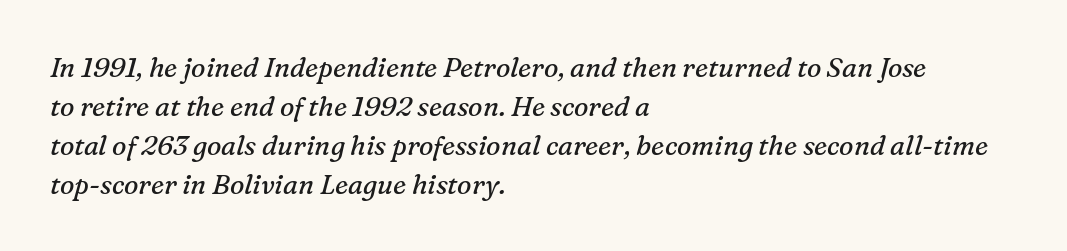
Q: Is the text bold? A: No.
Q: Is the text italic (slanted)? A: Yes, it leans right by about 16 degrees.
Q: Is the text underlined? A: No.
Q: How is the paragraph aligned? A: Left-aligned.
Q: Is the spacing between letters normal or unusually wide? A: Normal.
Q: Is the spacing between lines tight, normal or loose? A: Normal.
